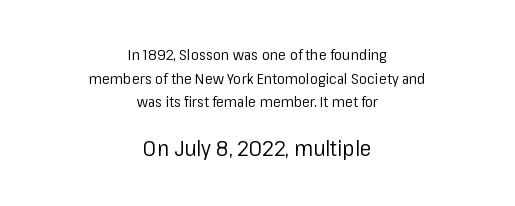
The image shows 22 px text type, upright; set centered, normal line spacing (1.58x), normal letter spacing, not underlined; the second (bottom) block is 1.47x larger.
